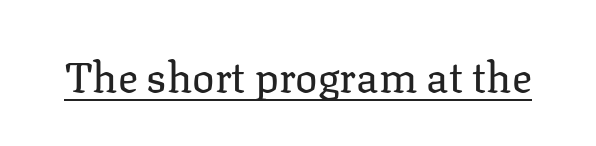
Letters have the restrained weight of plain body copy at most. This sample has the flowing, uneven cadence of proportional lettering. You could call the tracking neutral — neither tight nor loose. The letters stand upright; this is a roman face. The passage shown is underscored from start to finish. Examine the stroke ends and you'll spot serifs.
